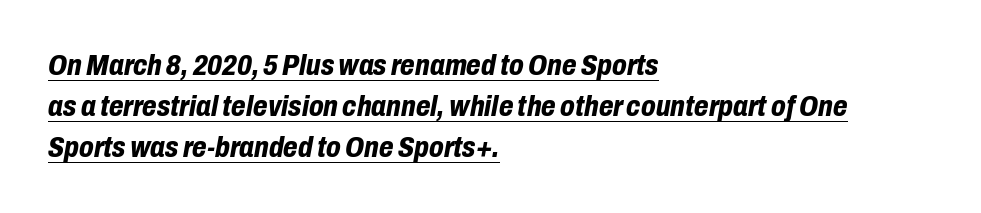
Q: Is the text bold? A: Yes.
Q: Is the text italic (slanted)? A: Yes, it leans right by about 10 degrees.
Q: Is the text underlined? A: Yes.
Q: How is the paragraph aligned? A: Left-aligned.
Q: Is the spacing between letters normal or unusually wide? A: Normal.
Q: Is the spacing between lines tight, normal or loose? A: Normal.
Q: Width (condensed, normal, or wide)? A: Condensed.
Q: Stroke contrast? A: Low.
Q: x-height? A: Medium.
Q: Monospaced? A: No.
